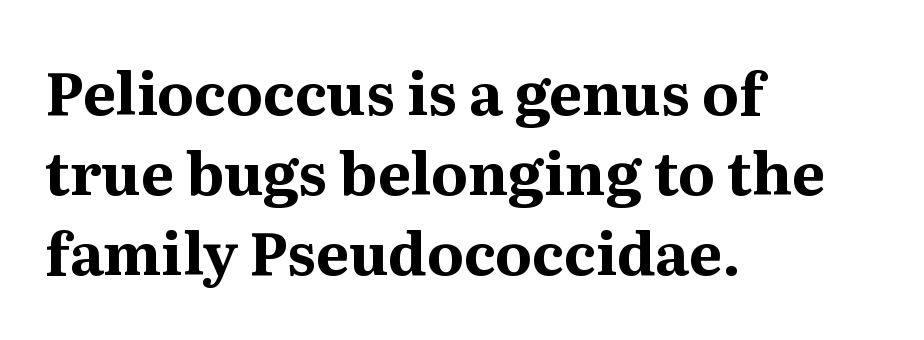
Q: Is the text bold? A: Yes.
Q: Is the text italic (slanted)? A: No, it is upright.
Q: Is the typeface a serif or a sans-serif typeface? A: Serif.
Q: Is the text underlined? A: No.
Q: How is the paragraph aligned? A: Left-aligned.
Q: Is the spacing between letters normal or unusually wide? A: Normal.
Q: Is the spacing between lines tight, normal or loose? A: Normal.
Q: Width (condensed, normal, or wide)? A: Normal.
Q: Stroke contrast? A: Medium.
Q: x-height? A: Medium.
Q: Monospaced? A: No.
